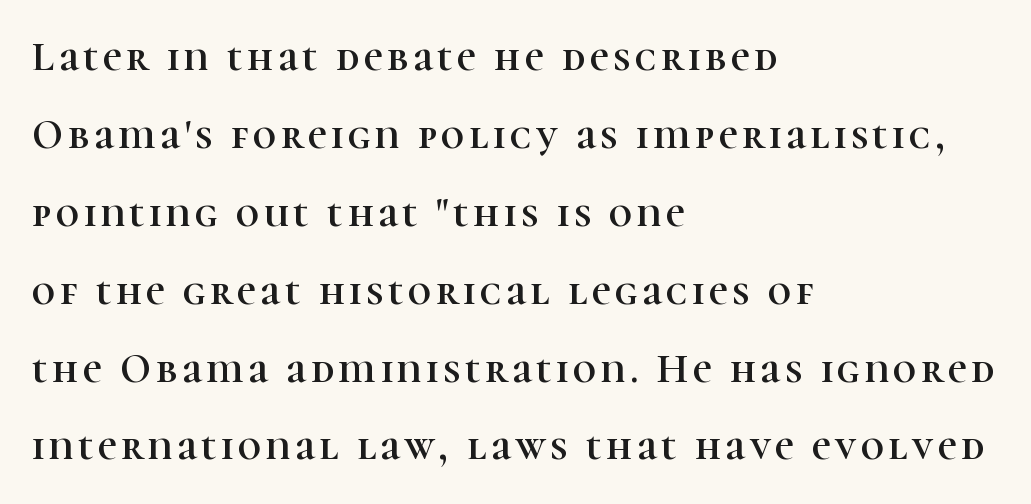
Q: Is the text italic (slanted)? A: No, it is upright.
Q: Is the typeface a serif or a sans-serif typeface? A: Serif.
Q: Is the text underlined? A: No.
Q: How is the paragraph aligned? A: Left-aligned.
Q: Is the spacing between lines tight, normal or loose? A: Loose.
Q: Width (condensed, normal, or wide)? A: Normal.
Q: Stroke contrast? A: High.
Q: x-height? A: Medium.
Q: Monospaced? A: No.
